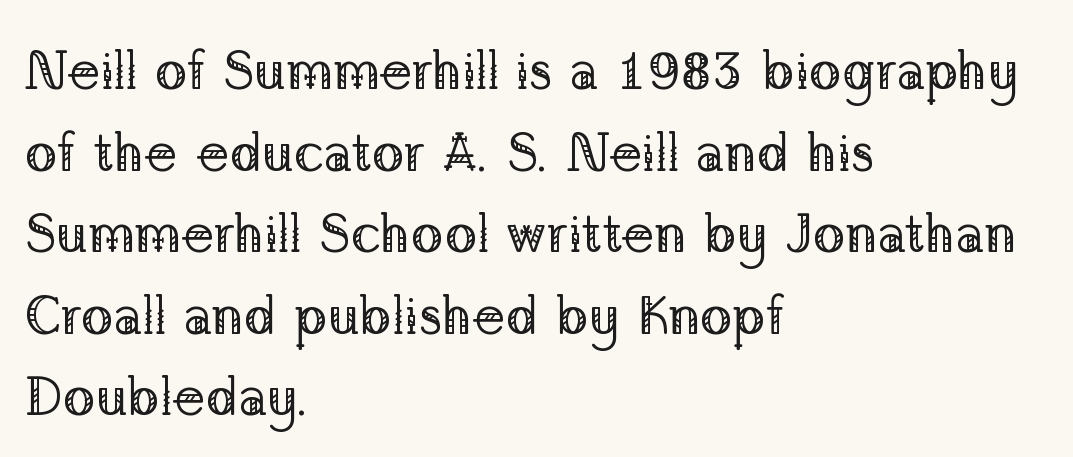
The specimen reads as upright at a glance. The rag falls on the right side of this text block. Compared with typical paragraphs, the rows here are spaced about the same. Letters have the restrained weight of plain body copy at most.
